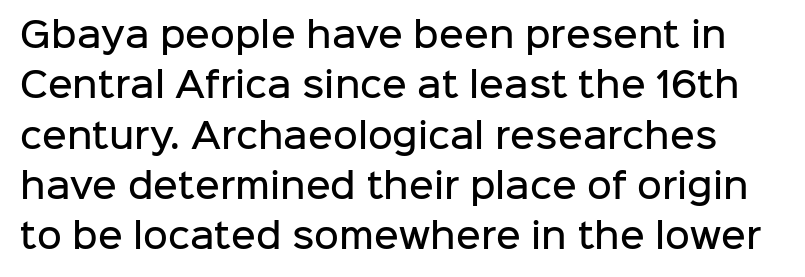
In terms of weight, the rendering is demibold, just under bold. The font family rendered here belongs to the sans-serif group. The baseline area is clear. Vertical spacing — default. A typesetter would call this proportional, since set widths differ per character.
